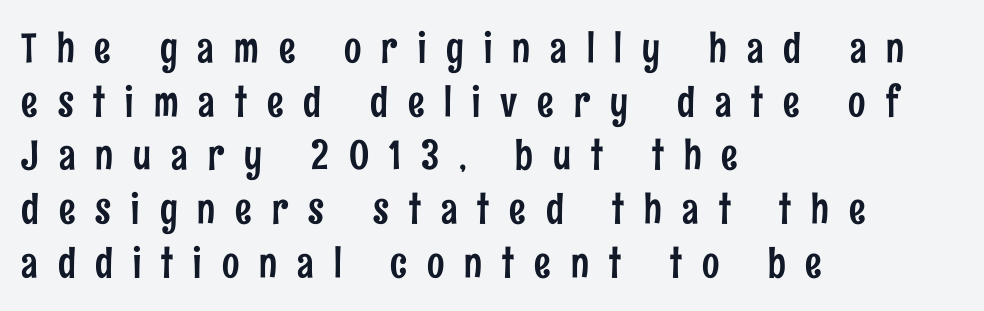
Think of a printed novel: that variable character pitch is what you see here. Observe the wide spacing: letters keep a clear distance from each other. Check where the strokes stop: nothing finishes them off — pure sans. In terms of leading, this rendering sits right in the middle.
